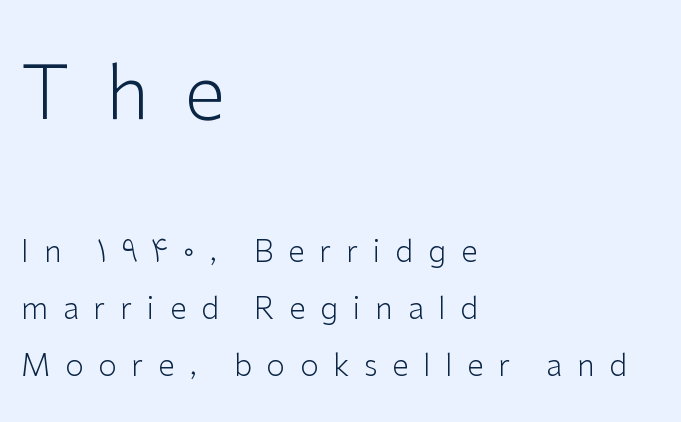
Is there any slant? The stems are plumb. Stroke terminals: plain, sans-serif. This rendering widens character spacing well past its baseline value. Reading down the column, the eye jumps a long way to each next line. Here the designer chose a conventional face with non-uniform glyph widths. The area under the type is left untouched.
